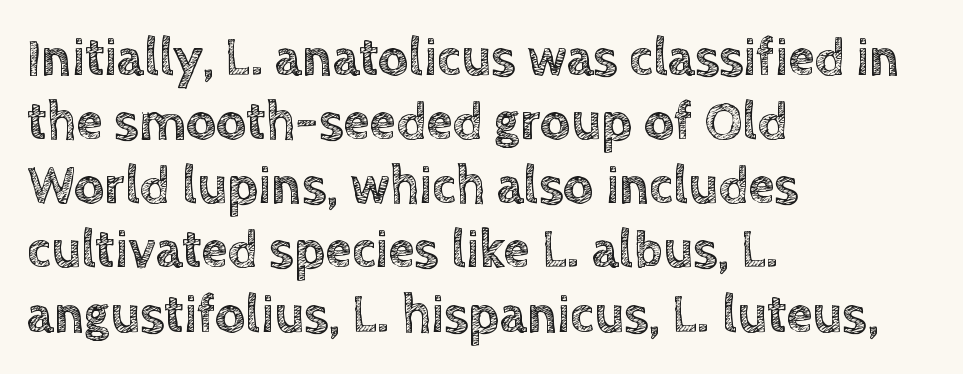
{"italic": "no", "width": "normal", "x_height": "large", "monospaced": "no", "underline": "no", "align": "left", "line_spacing_ratio": 1.21, "letter_spacing": "normal", "letter_spacing_em": 0.0, "glyph_px": 53}
